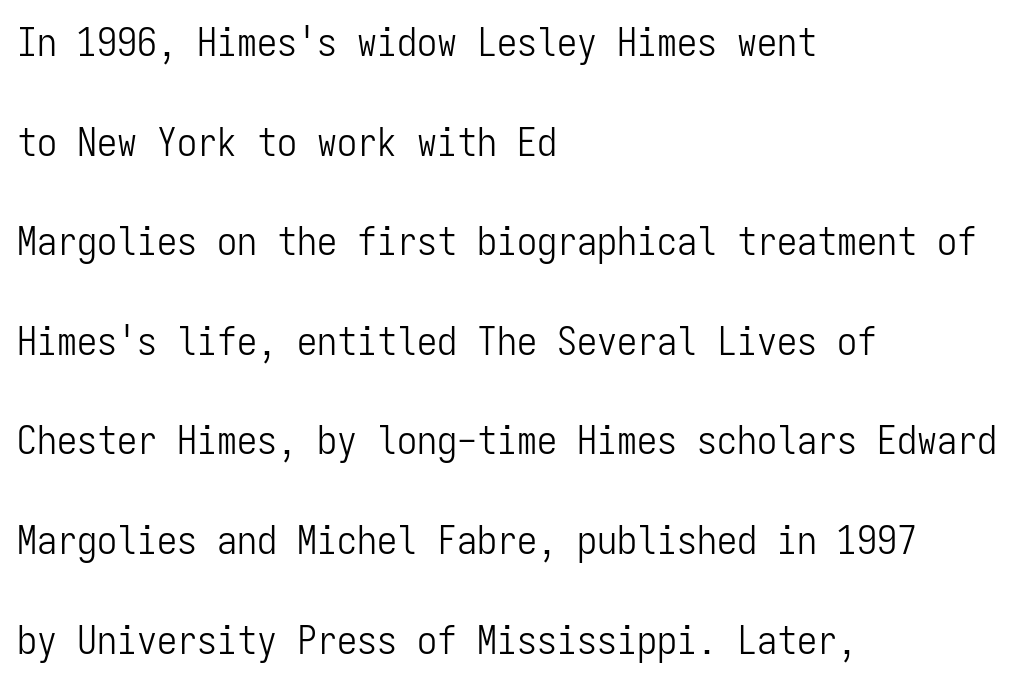
Q: Is the text bold? A: No.
Q: Is the text italic (slanted)? A: No, it is upright.
Q: Is the typeface a serif or a sans-serif typeface? A: Sans-serif.
Q: Is the text underlined? A: No.
Q: How is the paragraph aligned? A: Left-aligned.
Q: Is the spacing between letters normal or unusually wide? A: Normal.
Q: Is the spacing between lines tight, normal or loose? A: Loose.
Q: Width (condensed, normal, or wide)? A: Condensed.
Q: Stroke contrast? A: Low.
Q: x-height? A: Medium.
Q: Monospaced? A: Yes.
